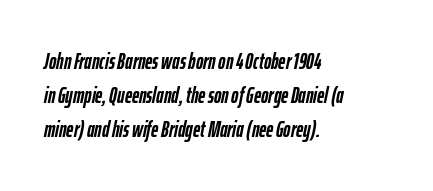
{"italic": "yes", "lean": "right", "slant_degrees": 12, "bold": "yes", "underline": "no", "align": "left", "line_spacing": "normal", "line_spacing_ratio": 1.54, "letter_spacing": "normal", "letter_spacing_em": 0.0, "glyph_px": 22}
